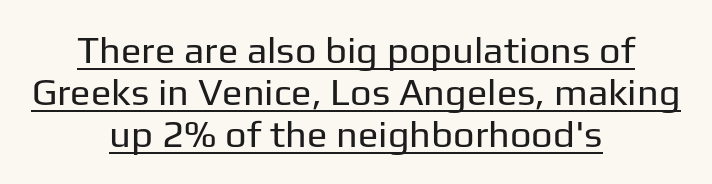
Each word holds together tightly as a unit, with standard inter-letter gaps. Reading down the block, each line starts at a different indent, mirrored at its end. The rendered words wear a rule along their underside. Nope, no serifs anywhere on these letters. The rendering uses natural spacing where letterforms have individual widths. Horizontal bands of white between lines are thin slivers.
